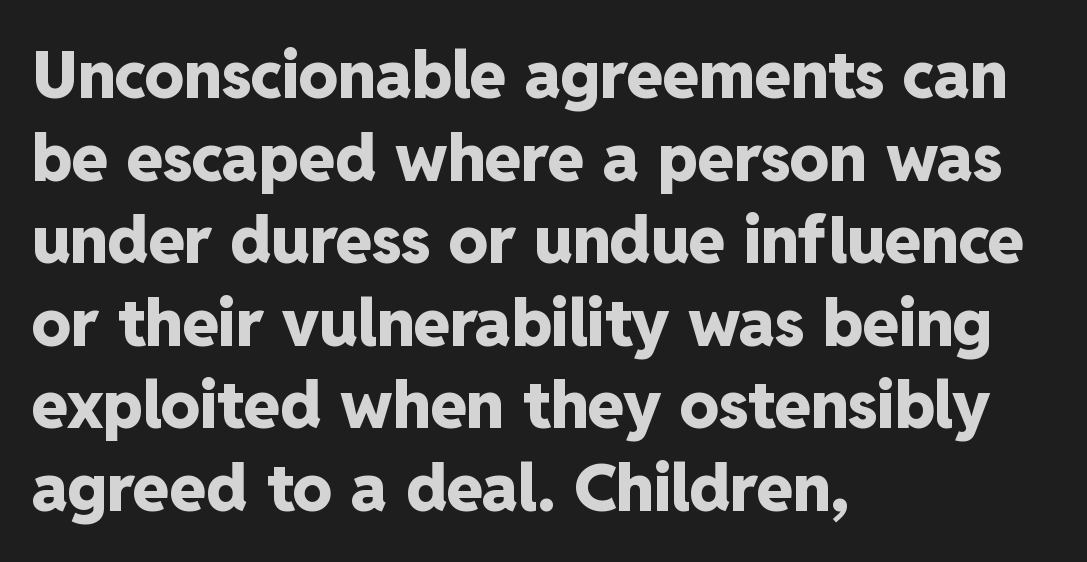
The image shows 65 px heavy sans-serif type, upright; set left-aligned, normal line spacing (1.27x), normal letter spacing, not underlined; low stroke contrast and a medium x-height.
